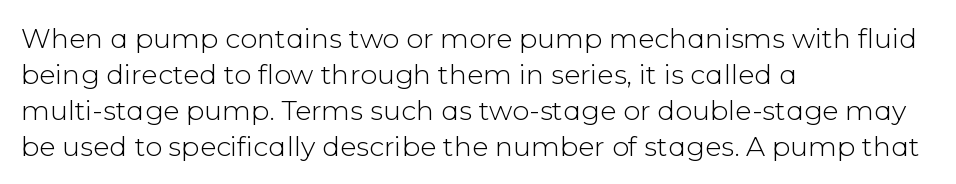
{"italic": "no", "bold": "no", "underline": "no", "align": "left", "line_spacing": "normal", "line_spacing_ratio": 1.33, "letter_spacing": "normal", "letter_spacing_em": 0.0, "glyph_px": 27}
